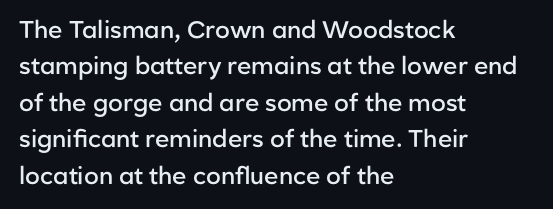
{"italic": "no", "bold": "semi", "underline": "no", "align": "left", "line_spacing": "normal", "line_spacing_ratio": 1.52, "letter_spacing": "normal", "letter_spacing_em": 0.0, "glyph_px": 24}
